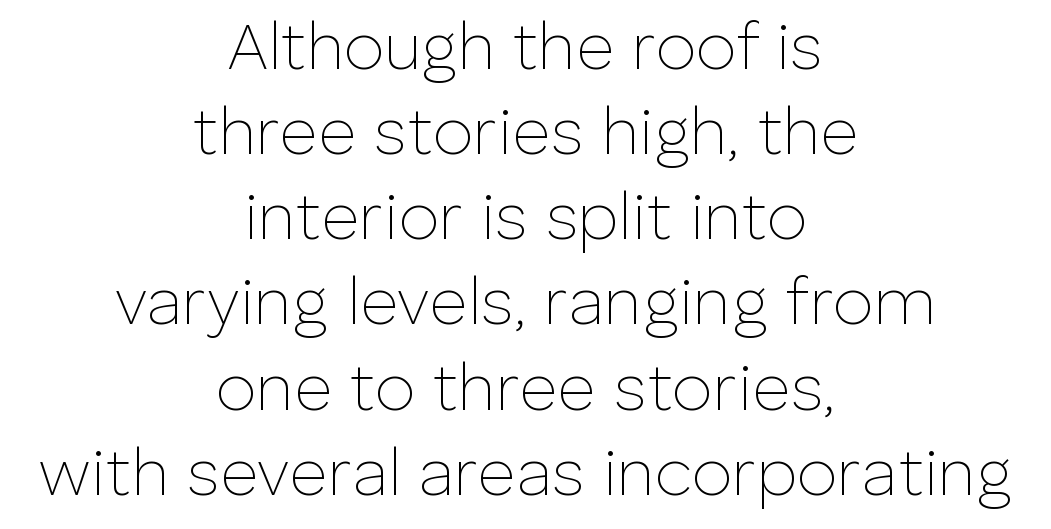
Q: Is the text bold? A: No.
Q: Is the text italic (slanted)? A: No, it is upright.
Q: Is the typeface a serif or a sans-serif typeface? A: Sans-serif.
Q: Is the text underlined? A: No.
Q: How is the paragraph aligned? A: Centered.
Q: Is the spacing between letters normal or unusually wide? A: Normal.
Q: Is the spacing between lines tight, normal or loose? A: Normal.
Q: Width (condensed, normal, or wide)? A: Normal.
Q: Stroke contrast? A: Low.
Q: x-height? A: Medium.
Q: Monospaced? A: No.
